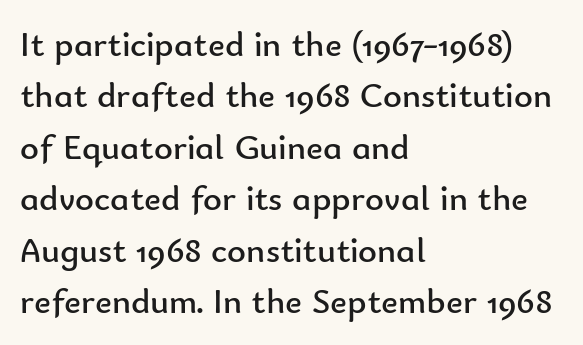
Q: Is the text bold? A: No.
Q: Is the text italic (slanted)? A: No, it is upright.
Q: Is the typeface a serif or a sans-serif typeface? A: Sans-serif.
Q: Is the text underlined? A: No.
Q: How is the paragraph aligned? A: Left-aligned.
Q: Is the spacing between letters normal or unusually wide? A: Normal.
Q: Is the spacing between lines tight, normal or loose? A: Normal.
Q: Width (condensed, normal, or wide)? A: Normal.
Q: Stroke contrast? A: Low.
Q: x-height? A: Small.
Q: Monospaced? A: No.
